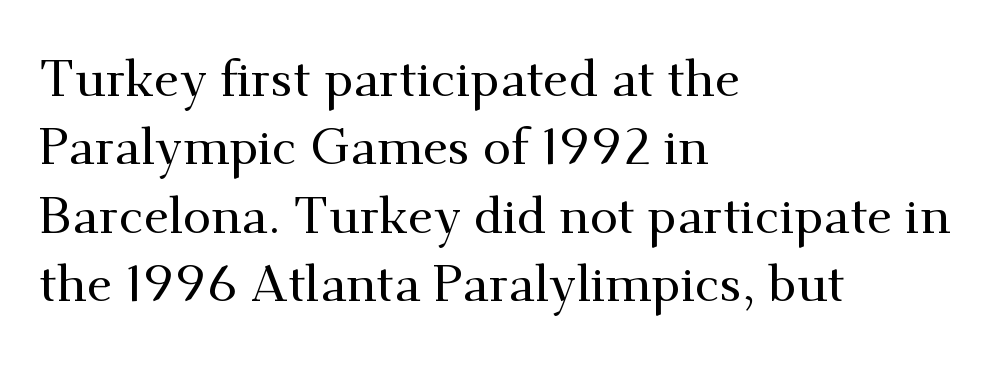
{"serif": "yes", "italic": "no", "width": "normal", "stroke_contrast": "medium", "x_height": "small", "monospaced": "no", "underline": "no", "align": "left", "line_spacing": "normal", "line_spacing_ratio": 1.34, "letter_spacing": "normal", "letter_spacing_em": 0.0, "glyph_px": 51}
